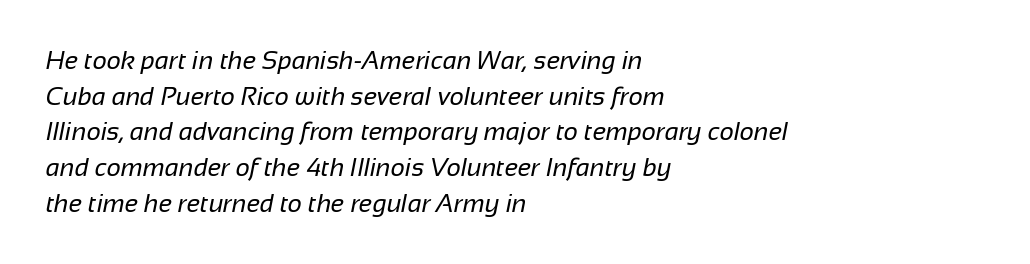
The line-height multiplier appears to be the usual default. Descenders hang freely into open space. These lines are set flush left with a ragged right edge. The weight would be labelled regular, book, light, or lighter still.
